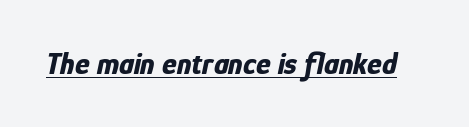
Q: Is the text bold? A: Yes.
Q: Is the text italic (slanted)? A: Yes, it leans right by about 12 degrees.
Q: Is the text underlined? A: Yes.
Q: Is the spacing between letters normal or unusually wide? A: Normal.
Q: Width (condensed, normal, or wide)? A: Condensed.
Q: Stroke contrast? A: Low.
Q: x-height? A: Medium.
Q: Monospaced? A: No.
